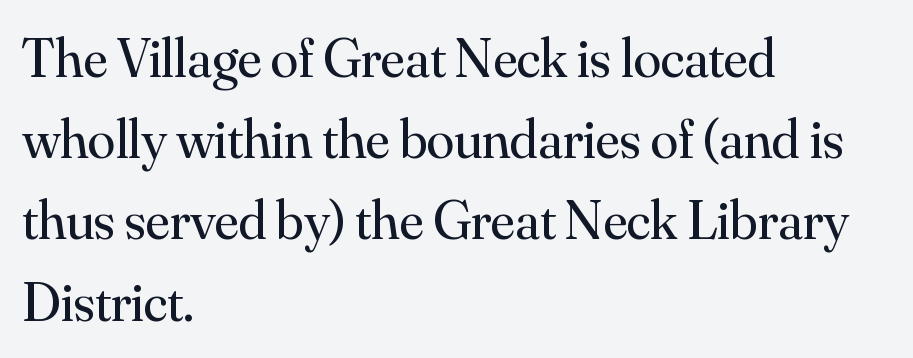
The typesetter chose a ragged-right arrangement here. The space beneath each line is pristine and unruled. Baseline-to-baseline distance is the conventional proportion of letter height. Proportional: the letters do not fall into vertical columns. The gaps between neighbouring characters are ordinary and unremarkable.
